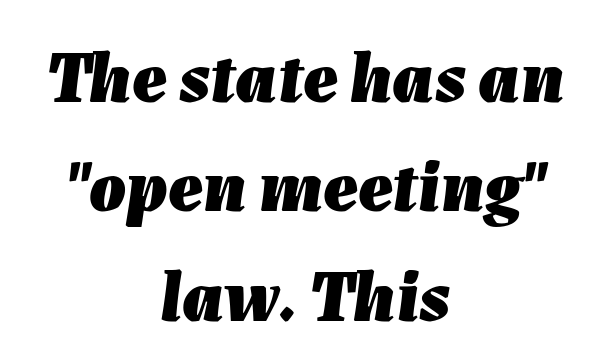
{"italic": "yes", "lean": "right", "slant_degrees": 7, "bold": "yes", "weight": "heavy", "width": "normal", "stroke_contrast": "low", "x_height": "medium", "monospaced": "no", "underline": "no", "align": "center", "line_spacing": "normal", "line_spacing_ratio": 1.5, "letter_spacing": "normal", "letter_spacing_em": 0.0, "glyph_px": 73}
